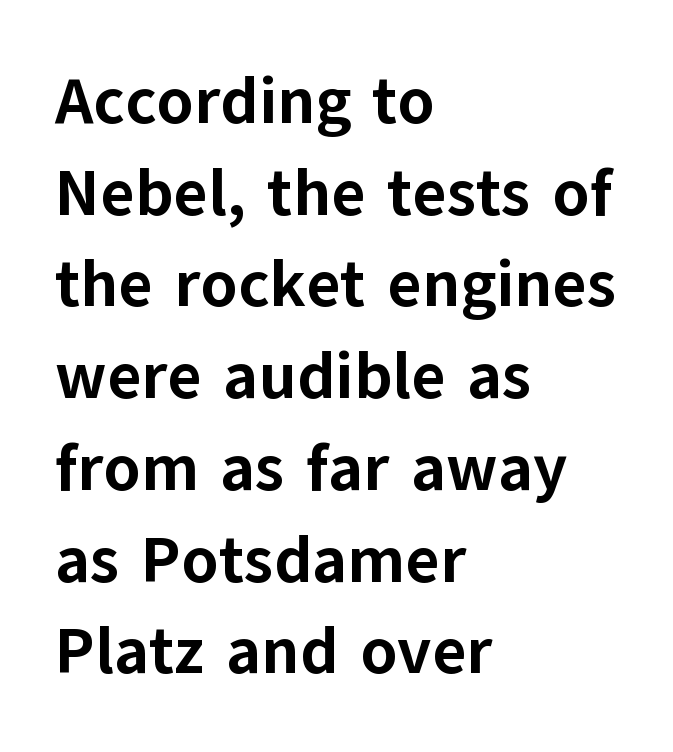
Here the designer chose a conventional face with non-uniform glyph widths. Do the letters lean? They stand straight. Lines of text with bare space underneath. The lines in this sample share a left origin and differ only in where they stop. Baseline-to-baseline distance is the conventional proportion of letter height. The strokes are fattened all the way to bold.
